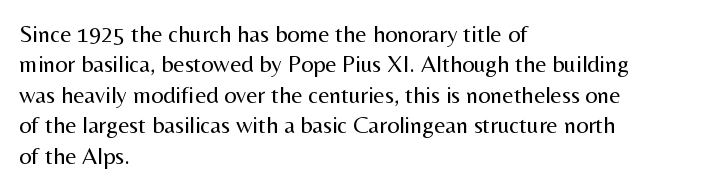
{"italic": "no", "bold": "no", "underline": "no", "align": "left", "line_spacing": "normal", "line_spacing_ratio": 1.27, "letter_spacing": "normal", "letter_spacing_em": 0.0, "glyph_px": 24}
